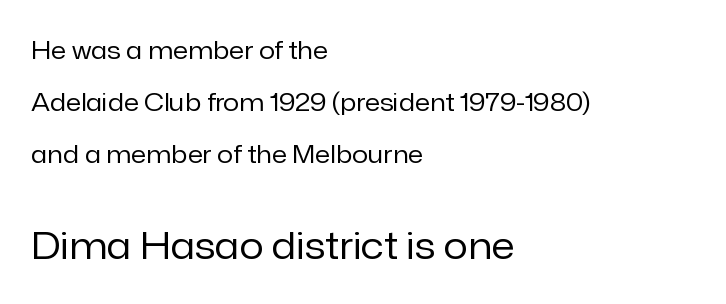
Proportional: the letters do not fall into vertical columns. A student would notice the bottom passage is typeset larger than what precedes it. Check under the words: just untouched page. Interline gaps are noticeably wide in this sample. Stroke terminals: plain, sans-serif. Caption: multi-line text, flush left, ragged right.
